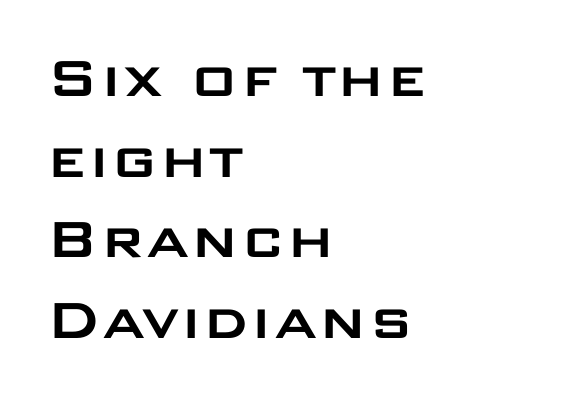
Think of a printed novel: that variable character pitch is what you see here. These lines keep a tight, regular rhythm from letter to letter. A clean baseline with only descenders dipping below it. Do the letters lean? They stand straight.
